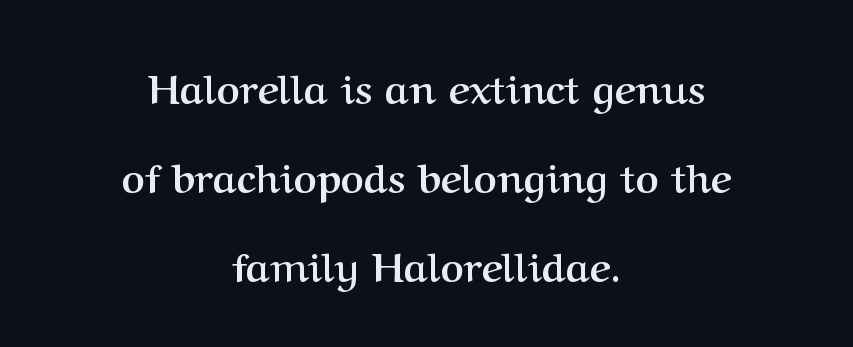
{"serif": "yes", "italic": "no", "bold": "yes", "weight": "semibold", "width": "normal", "stroke_contrast": "medium", "x_height": "medium", "monospaced": "no", "underline": "no", "align": "center", "line_spacing": "loose", "line_spacing_ratio": 2.22, "letter_spacing": "normal", "letter_spacing_em": 0.0, "glyph_px": 40}
